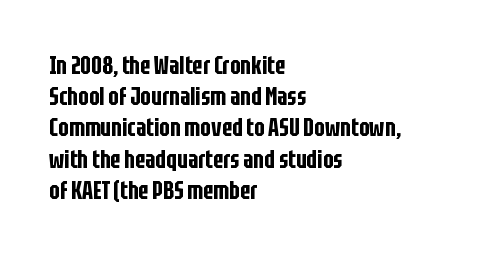
{"italic": "no", "underline": "no", "align": "left", "line_spacing": "normal", "line_spacing_ratio": 1.25, "letter_spacing": "normal", "letter_spacing_em": 0.0, "glyph_px": 25}
